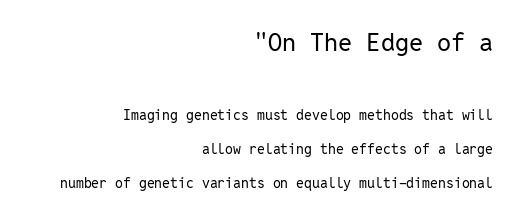
The image shows 25 px text type, upright; set right-aligned, loose line spacing (2.41x), normal letter spacing, not underlined; the first (top) block is 1.79x larger.
